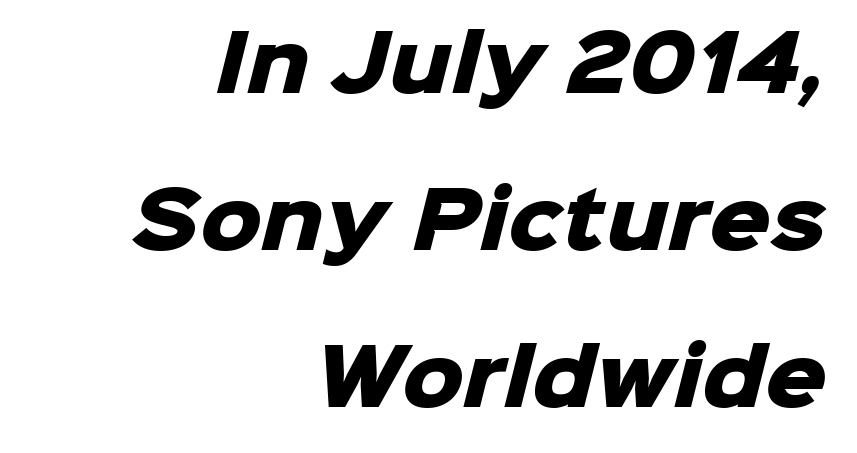
{"serif": "no", "bold": "yes", "weight": "heavy", "width": "normal", "stroke_contrast": "low", "x_height": "medium", "monospaced": "no", "underline": "no", "align": "right", "line_spacing": "loose", "line_spacing_ratio": 2.04, "letter_spacing": "normal", "letter_spacing_em": 0.0, "glyph_px": 77}
